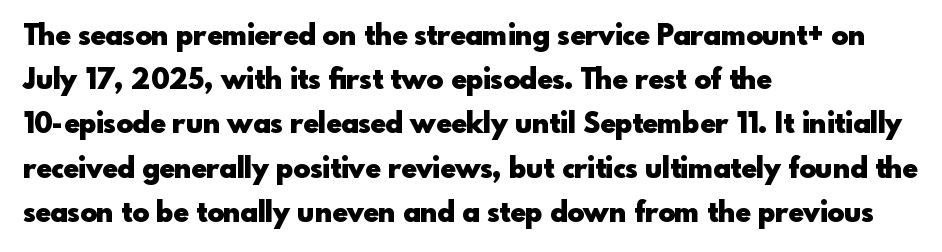
The image shows 28 px heavy sans-serif type, upright; set left-aligned, normal line spacing (1.58x), normal letter spacing, not underlined; a small x-height.
